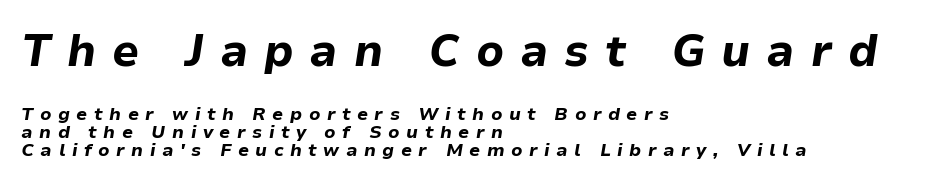
Q: Is the text bold? A: Yes.
Q: Is the text italic (slanted)? A: Yes, it leans right by about 9 degrees.
Q: Is the text underlined? A: No.
Q: How is the paragraph aligned? A: Left-aligned.
Q: Is the spacing between letters normal or unusually wide? A: Unusually wide.
Q: Is the spacing between lines tight, normal or loose? A: Tight.
Q: Which block of text is set in a larger size, the first (top) or the second (bottom)? A: The first (top) one.
Q: Width (condensed, normal, or wide)? A: Normal.
Q: Stroke contrast? A: Low.
Q: x-height? A: Medium.
Q: Monospaced? A: No.
